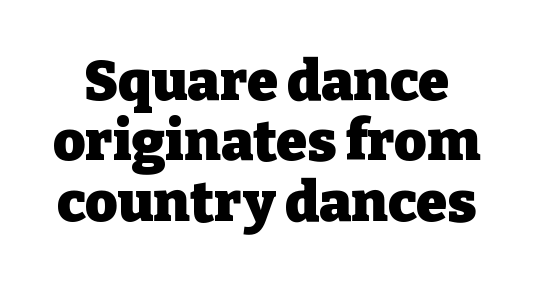
{"serif": "yes", "italic": "no", "bold": "yes", "weight": "heavy", "width": "normal", "stroke_contrast": "low", "x_height": "medium", "monospaced": "no", "underline": "no", "line_spacing": "tight", "line_spacing_ratio": 1.08, "letter_spacing": "normal", "letter_spacing_em": 0.0, "glyph_px": 56}
